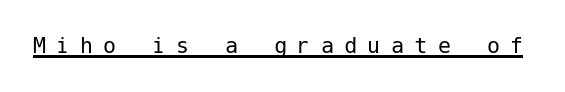
Bold? No — there's no thickening of the strokes. The axis of the letterforms is exactly vertical. Tracking here is generous; glyphs stand well apart from one another. Descenders here cross a horizontal rule under the line.
